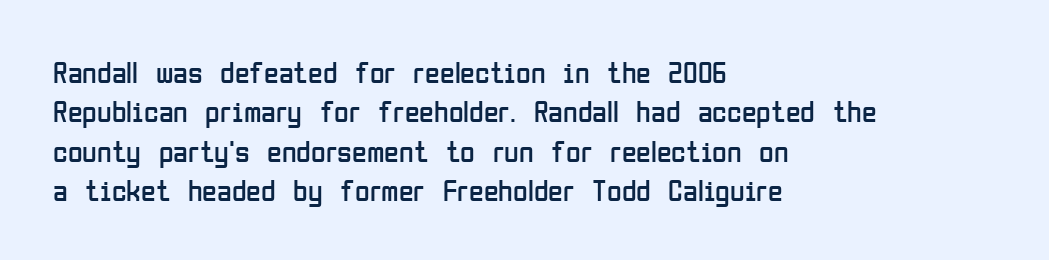
The image shows 30 px regular-weight, condensed sans-serif type, upright; set left-aligned, normal line spacing (1.31x), normal letter spacing, not underlined; low stroke contrast and a medium x-height.
